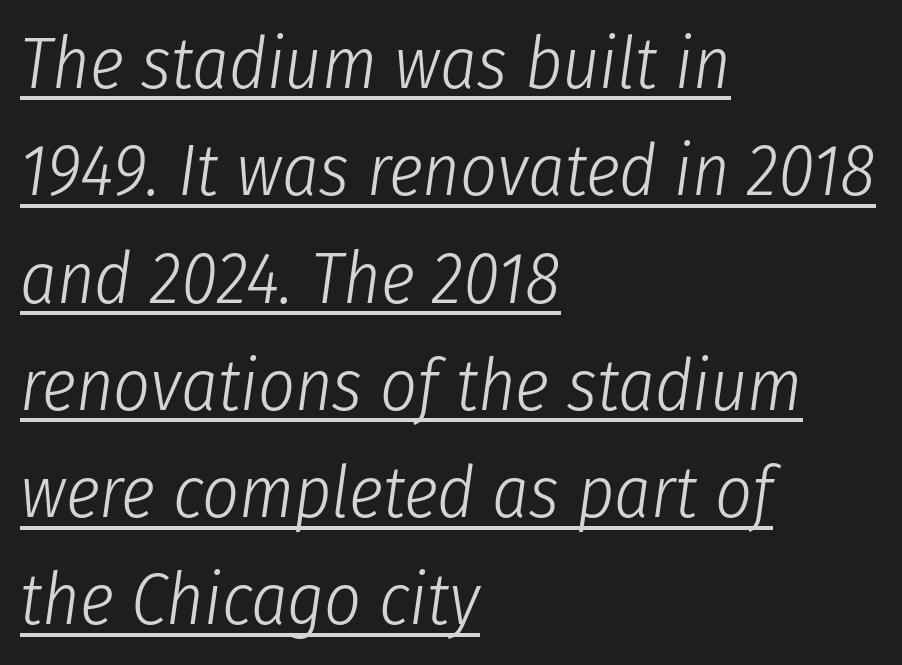
{"italic": "yes", "lean": "right", "slant_degrees": 8, "bold": "no", "weight": "light", "width": "condensed", "stroke_contrast": "low", "x_height": "medium", "monospaced": "no", "underline": "yes", "align": "left", "line_spacing": "normal", "line_spacing_ratio": 1.49, "letter_spacing": "normal", "letter_spacing_em": 0.0, "glyph_px": 72}
